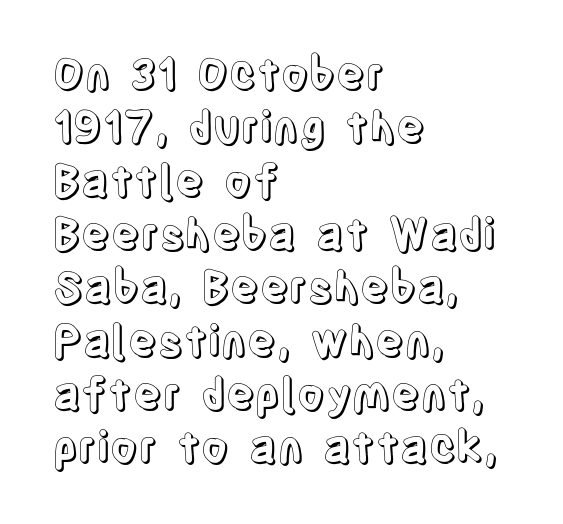
The setting favours the left margin, as ordinary paragraphs usually do. Character widths vary here, with narrow letters taking less room than wide ones. The space directly below the letters is spotless. If you drew a line through each stem, it would be perfectly vertical. There is no visible air inserted between adjacent glyphs.
